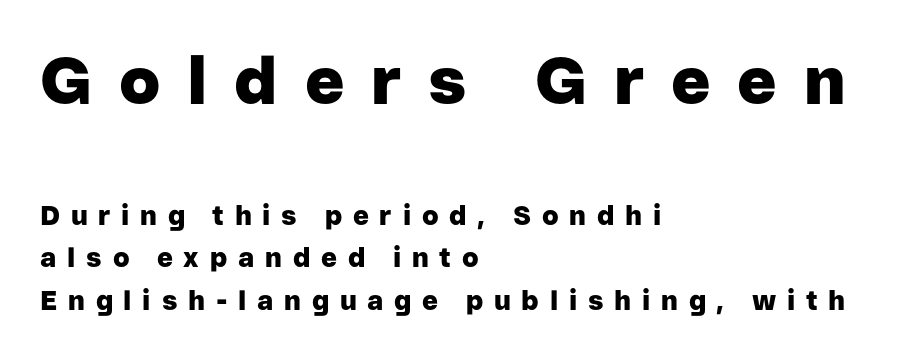
Q: Is the text bold? A: Yes.
Q: Is the text italic (slanted)? A: No, it is upright.
Q: Is the typeface a serif or a sans-serif typeface? A: Sans-serif.
Q: Is the text underlined? A: No.
Q: How is the paragraph aligned? A: Left-aligned.
Q: Is the spacing between letters normal or unusually wide? A: Unusually wide.
Q: Is the spacing between lines tight, normal or loose? A: Normal.
Q: Which block of text is set in a larger size, the first (top) or the second (bottom)? A: The first (top) one.
Q: Width (condensed, normal, or wide)? A: Normal.
Q: Stroke contrast? A: Low.
Q: x-height? A: Medium.
Q: Monospaced? A: No.
